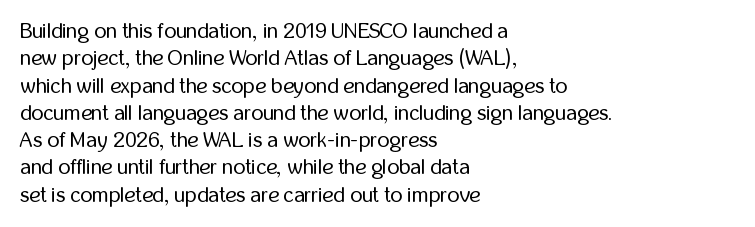
{"italic": "no", "bold": "no", "underline": "no", "align": "left", "line_spacing": "normal", "line_spacing_ratio": 1.3, "letter_spacing": "normal", "letter_spacing_em": 0.0, "glyph_px": 21}
